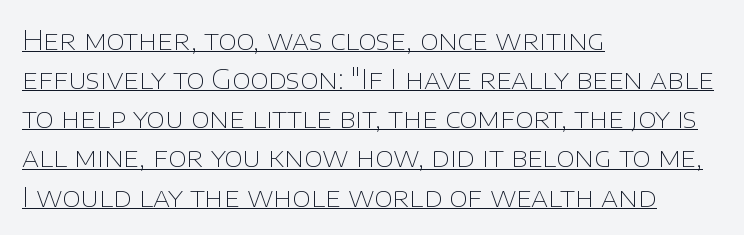
{"italic": "no", "bold": "no", "underline": "yes", "align": "left", "line_spacing": "normal", "line_spacing_ratio": 1.45, "letter_spacing": "normal", "letter_spacing_em": 0.0, "glyph_px": 27}
